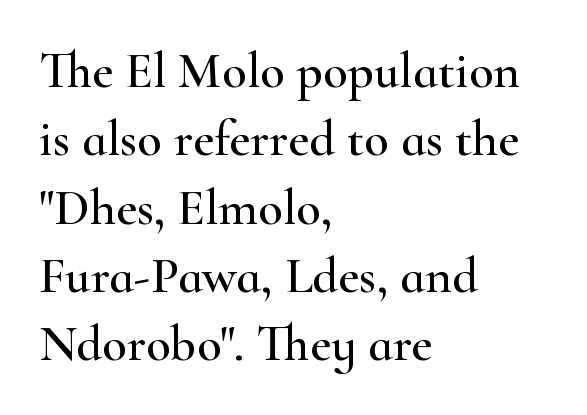
The type family on display is of the serif kind. Just letters on the line, the space beneath them empty. Which margin do the lines hug? The left one — the right edge is uneven. You can tell it's not italic because the verticals are truly vertical.
